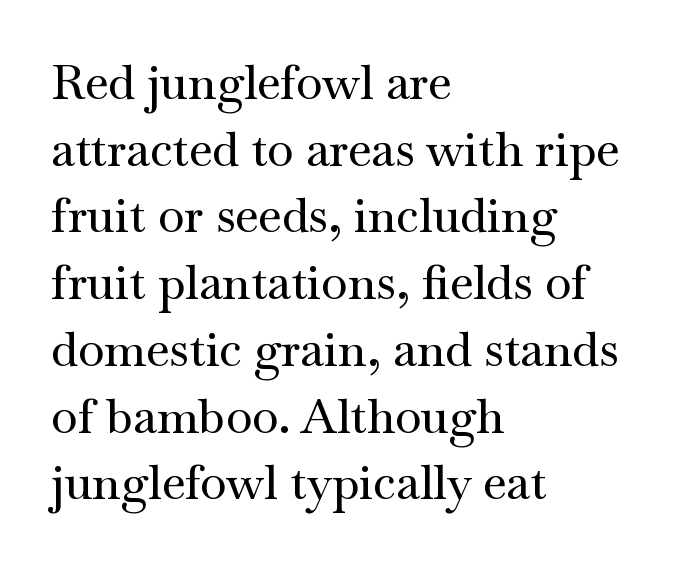
Q: Is the text italic (slanted)? A: No, it is upright.
Q: Is the typeface a serif or a sans-serif typeface? A: Serif.
Q: Is the text underlined? A: No.
Q: How is the paragraph aligned? A: Left-aligned.
Q: Is the spacing between letters normal or unusually wide? A: Normal.
Q: Is the spacing between lines tight, normal or loose? A: Normal.
Q: Width (condensed, normal, or wide)? A: Wide.
Q: Stroke contrast? A: Medium.
Q: x-height? A: Small.
Q: Monospaced? A: No.
